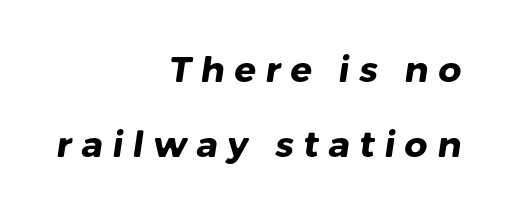
{"serif": "no", "bold": "yes", "weight": "heavy", "width": "normal", "stroke_contrast": "low", "x_height": "medium", "monospaced": "no", "underline": "no", "align": "right", "line_spacing": "loose", "line_spacing_ratio": 2.07, "letter_spacing": "wide", "letter_spacing_em": 0.26, "glyph_px": 36}
